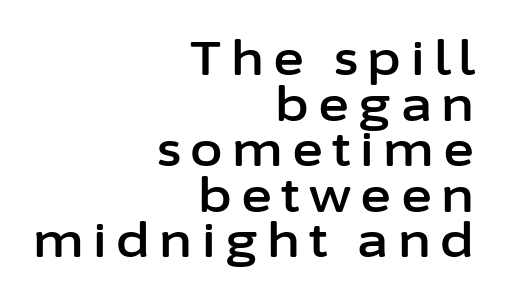
Q: Is the text italic (slanted)? A: No, it is upright.
Q: Is the typeface a serif or a sans-serif typeface? A: Sans-serif.
Q: Is the text underlined? A: No.
Q: How is the paragraph aligned? A: Right-aligned.
Q: Is the spacing between letters normal or unusually wide? A: Unusually wide.
Q: Is the spacing between lines tight, normal or loose? A: Tight.
Q: Width (condensed, normal, or wide)? A: Normal.
Q: Stroke contrast? A: Low.
Q: x-height? A: Medium.
Q: Monospaced? A: No.
